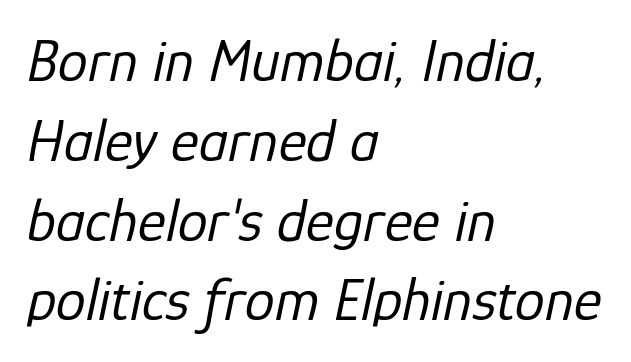
Q: Is the text bold? A: No.
Q: Is the text italic (slanted)? A: Yes, it leans right by about 12 degrees.
Q: Is the text underlined? A: No.
Q: How is the paragraph aligned? A: Left-aligned.
Q: Is the spacing between letters normal or unusually wide? A: Normal.
Q: Is the spacing between lines tight, normal or loose? A: Normal.
Q: Width (condensed, normal, or wide)? A: Normal.
Q: Stroke contrast? A: Low.
Q: x-height? A: Medium.
Q: Monospaced? A: No.
